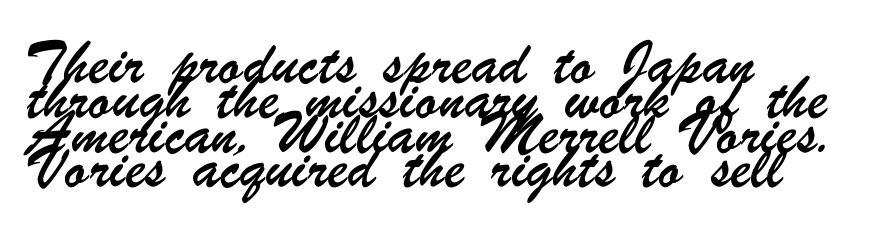
Only glyphs here, with clear space below each row. Students, note that the glyphs here touch the page at normal intervals. Regular leading. The ragged edge is on the right, which tells us the setting is flush left.
